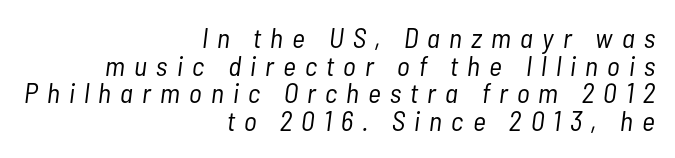
Q: Is the text bold? A: No.
Q: Is the text italic (slanted)? A: Yes, it leans right by about 7 degrees.
Q: Is the text underlined? A: No.
Q: How is the paragraph aligned? A: Right-aligned.
Q: Is the spacing between letters normal or unusually wide? A: Unusually wide.
Q: Is the spacing between lines tight, normal or loose? A: Tight.
Q: Width (condensed, normal, or wide)? A: Condensed.
Q: Stroke contrast? A: Low.
Q: x-height? A: Medium.
Q: Monospaced? A: No.
